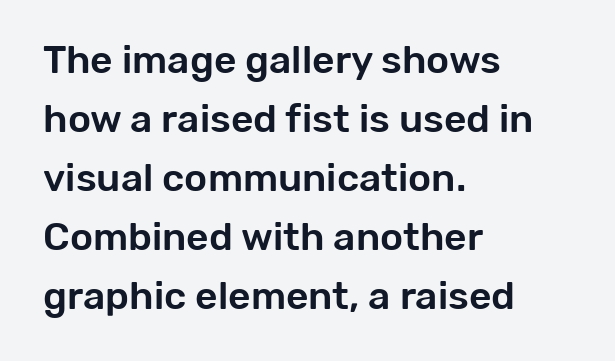
Q: Is the text italic (slanted)? A: No, it is upright.
Q: Is the typeface a serif or a sans-serif typeface? A: Sans-serif.
Q: Is the text underlined? A: No.
Q: How is the paragraph aligned? A: Left-aligned.
Q: Is the spacing between letters normal or unusually wide? A: Normal.
Q: Is the spacing between lines tight, normal or loose? A: Normal.
Q: Width (condensed, normal, or wide)? A: Normal.
Q: Stroke contrast? A: Low.
Q: x-height? A: Medium.
Q: Monospaced? A: No.
